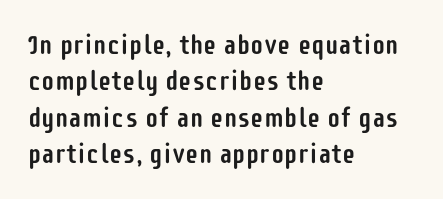
Q: Is the text italic (slanted)? A: No, it is upright.
Q: Is the text underlined? A: No.
Q: How is the paragraph aligned? A: Left-aligned.
Q: Is the spacing between letters normal or unusually wide? A: Normal.
Q: Is the spacing between lines tight, normal or loose? A: Normal.
